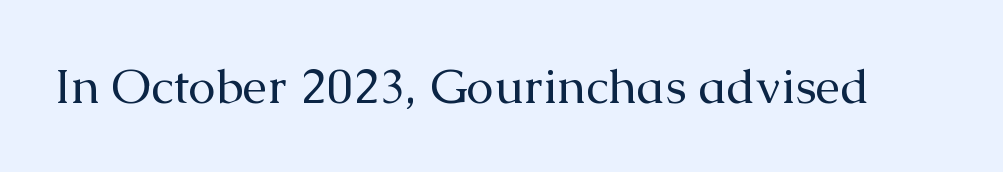
The image shows 49 px regular-weight serif type, upright; set normal letter spacing, not underlined; medium stroke contrast and a medium x-height.
